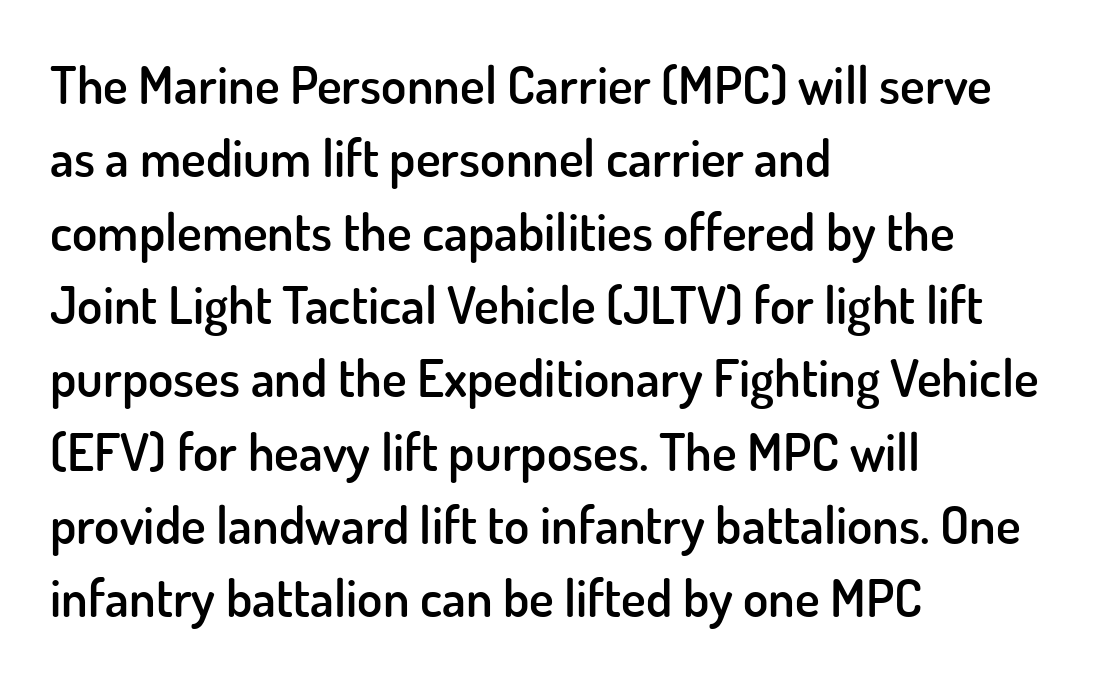
Q: Is the text bold? A: Semi-bold.
Q: Is the text italic (slanted)? A: No, it is upright.
Q: Is the typeface a serif or a sans-serif typeface? A: Sans-serif.
Q: Is the text underlined? A: No.
Q: How is the paragraph aligned? A: Left-aligned.
Q: Is the spacing between letters normal or unusually wide? A: Normal.
Q: Is the spacing between lines tight, normal or loose? A: Normal.
Q: Width (condensed, normal, or wide)? A: Normal.
Q: Stroke contrast? A: Low.
Q: x-height? A: Small.
Q: Monospaced? A: No.
